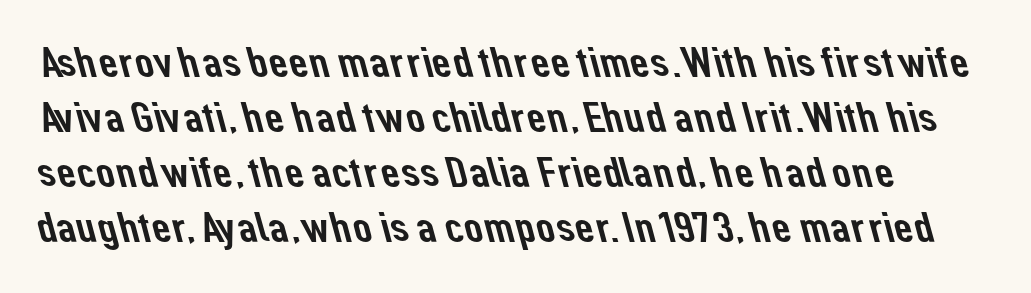
Q: Is the typeface a serif or a sans-serif typeface? A: Sans-serif.
Q: Is the text underlined? A: No.
Q: Is the spacing between letters normal or unusually wide? A: Normal.
Q: Is the spacing between lines tight, normal or loose? A: Normal.
Q: Width (condensed, normal, or wide)? A: Normal.
Q: Stroke contrast? A: Low.
Q: x-height? A: Medium.
Q: Monospaced? A: No.
